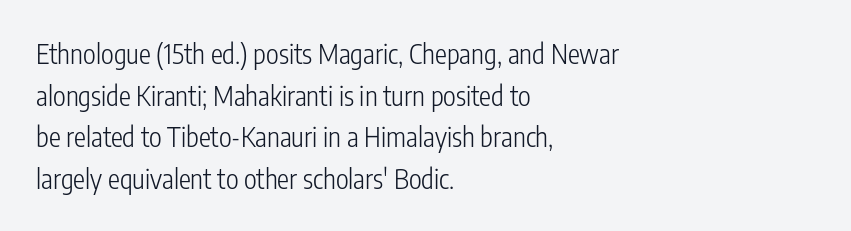
{"italic": "no", "bold": "no", "underline": "no", "align": "left", "line_spacing": "normal", "line_spacing_ratio": 1.54, "letter_spacing": "normal", "letter_spacing_em": 0.0, "glyph_px": 27}
